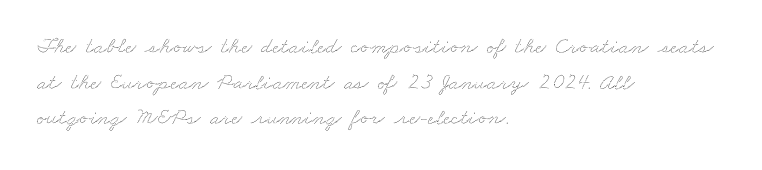
The image shows 23 px text type; set left-aligned, normal line spacing (1.55x), normal letter spacing, not underlined.
